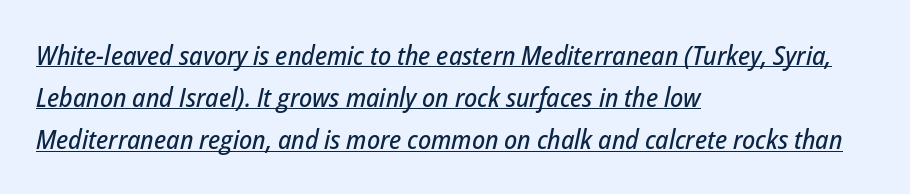
Q: Is the text italic (slanted)? A: Yes, it leans right by about 12 degrees.
Q: Is the text underlined? A: Yes.
Q: How is the paragraph aligned? A: Left-aligned.
Q: Is the spacing between letters normal or unusually wide? A: Normal.
Q: Is the spacing between lines tight, normal or loose? A: Normal.
